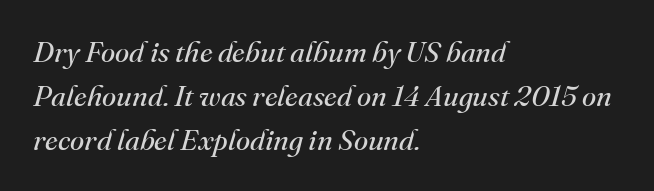
The image shows 29 px regular-weight serif type, italic (leaning right); set left-aligned, normal line spacing (1.51x), normal letter spacing, not underlined; medium stroke contrast and a small x-height.
